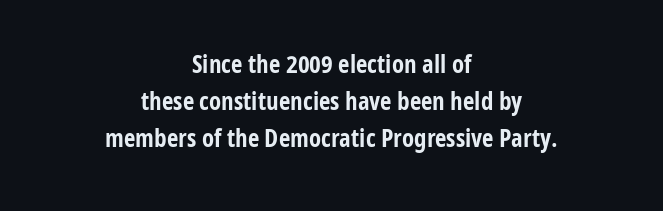
Line spacing here is normal. Standard letterfit; no display-style spreading of the glyphs. Heavy-handed strokes throughout: this text is bold. Vertical strokes here are truly vertical. Rule under the text: the space is simply empty.
